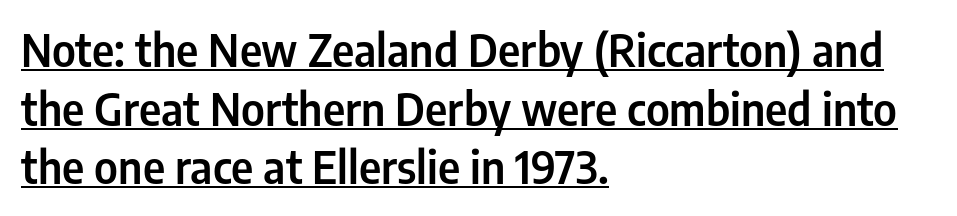
{"serif": "no", "italic": "no", "width": "condensed", "stroke_contrast": "low", "x_height": "medium", "monospaced": "no", "underline": "yes", "align": "left", "line_spacing": "normal", "line_spacing_ratio": 1.33, "letter_spacing": "normal", "letter_spacing_em": 0.0, "glyph_px": 44}
